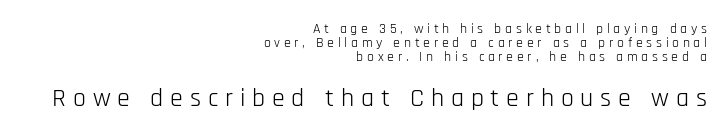
The image shows 26 px text type, upright; set right-aligned, tight line spacing (0.99x), unusually wide letter spacing (+0.26 em), not underlined; the second (bottom) block is 1.86x larger.
